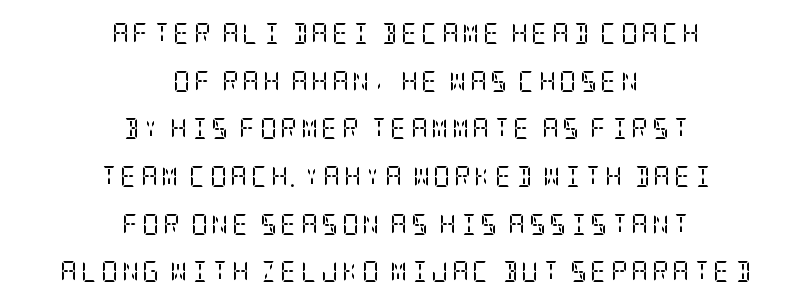
The image shows 21 px text type, upright; set centered, loose line spacing (2.27x), not underlined.
